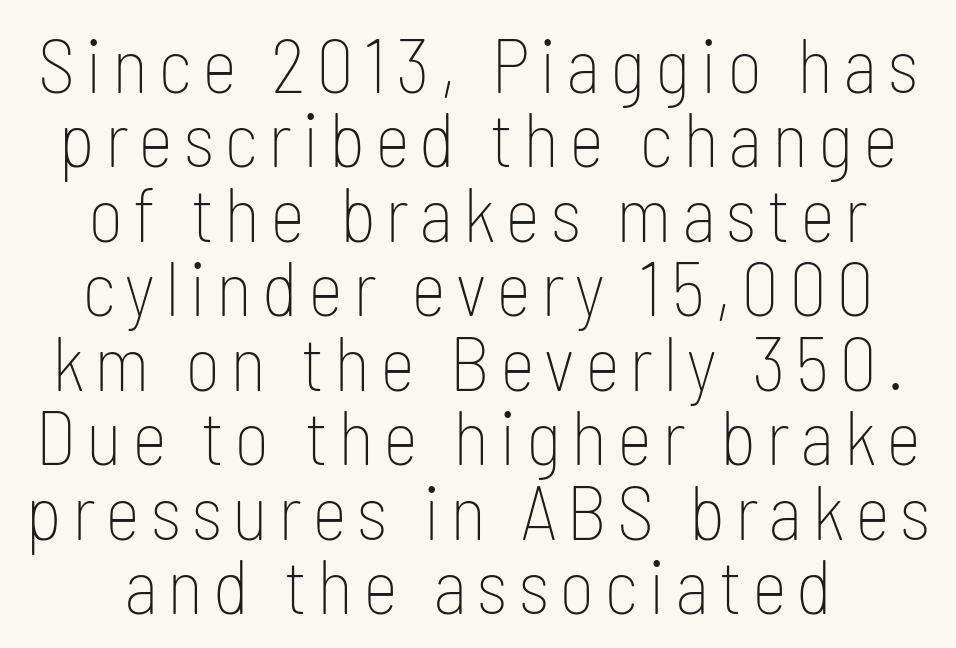
The image shows 76 px thin, condensed sans-serif type, upright; set centered, tight line spacing (0.98x), not underlined; low stroke contrast and a medium x-height.
